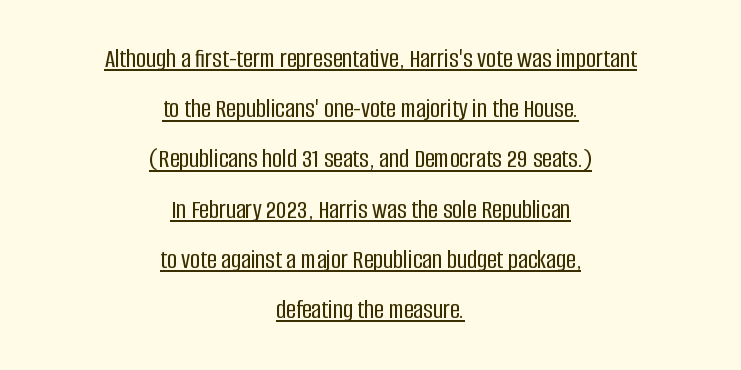
Ordinary non-slanted type is in use. Does extra space separate the letters? No, they use regular spacing. The face used here appears with an underline applied. Caption: multi-line text, centered on the measure.
